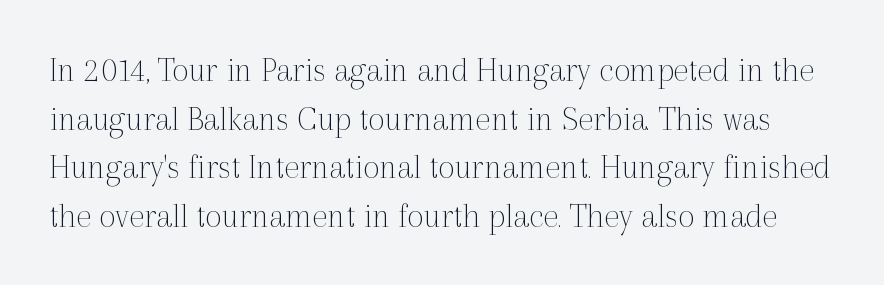
{"serif": "yes", "italic": "no", "bold": "no", "weight": "thin", "width": "normal", "x_height": "medium", "monospaced": "no", "underline": "no", "line_spacing": "normal", "line_spacing_ratio": 1.35, "letter_spacing": "normal", "letter_spacing_em": 0.0, "glyph_px": 36}
